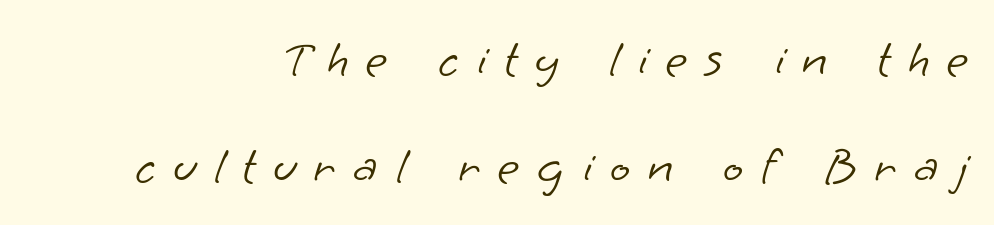
Q: Is the text bold? A: No.
Q: Is the typeface a serif or a sans-serif typeface? A: Sans-serif.
Q: Is the text underlined? A: No.
Q: Is the spacing between letters normal or unusually wide? A: Unusually wide.
Q: Is the spacing between lines tight, normal or loose? A: Loose.
Q: Width (condensed, normal, or wide)? A: Normal.
Q: Stroke contrast? A: Low.
Q: x-height? A: Small.
Q: Monospaced? A: No.
